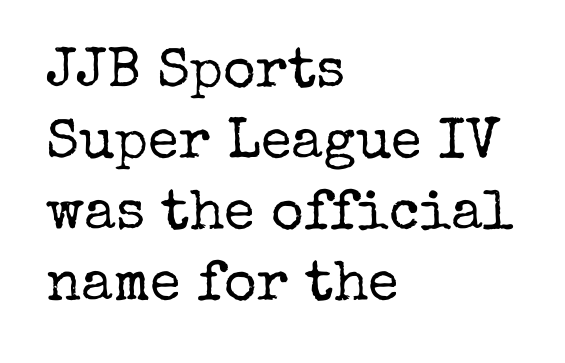
The image shows 56 px regular-weight serif type, upright; set left-aligned, normal line spacing (1.27x), normal letter spacing, not underlined; low stroke contrast and a medium x-height.
